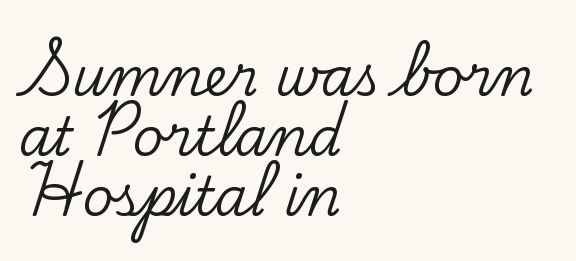
Q: Is the text italic (slanted)? A: Yes.
Q: Is the typeface a serif or a sans-serif typeface? A: Serif.
Q: Is the text underlined? A: No.
Q: How is the paragraph aligned? A: Left-aligned.
Q: Is the spacing between letters normal or unusually wide? A: Normal.
Q: Is the spacing between lines tight, normal or loose? A: Tight.
Q: Width (condensed, normal, or wide)? A: Normal.
Q: Stroke contrast? A: Low.
Q: x-height? A: Small.
Q: Monospaced? A: No.
